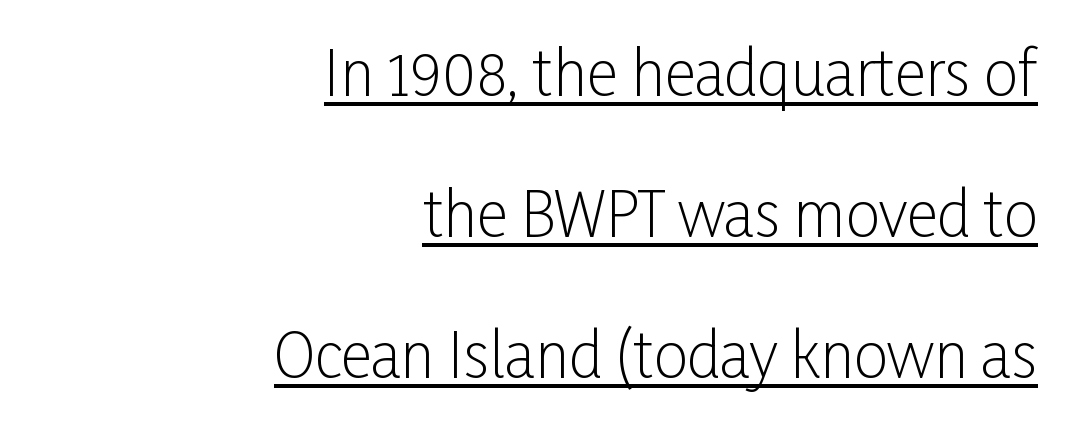
Q: Is the text bold? A: No.
Q: Is the text italic (slanted)? A: No, it is upright.
Q: Is the typeface a serif or a sans-serif typeface? A: Sans-serif.
Q: Is the text underlined? A: Yes.
Q: How is the paragraph aligned? A: Right-aligned.
Q: Is the spacing between letters normal or unusually wide? A: Normal.
Q: Is the spacing between lines tight, normal or loose? A: Loose.
Q: Width (condensed, normal, or wide)? A: Condensed.
Q: Stroke contrast? A: Low.
Q: x-height? A: Medium.
Q: Monospaced? A: No.
